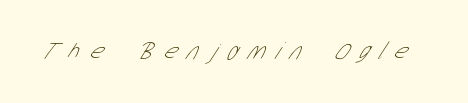
The image shows 25 px text type; set unusually wide letter spacing (+0.44 em), not underlined.
